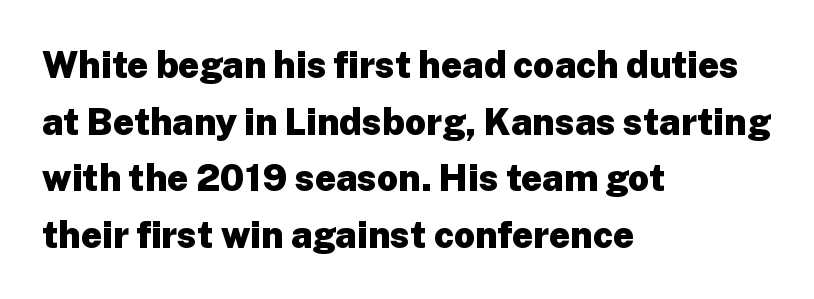
The image shows 37 px heavy sans-serif type, upright; set left-aligned, normal line spacing (1.53x), normal letter spacing, not underlined; low stroke contrast and a medium x-height.
